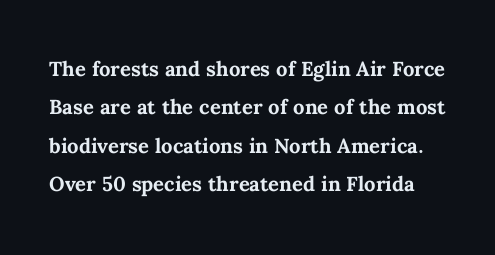
Q: Is the text bold? A: Yes.
Q: Is the text italic (slanted)? A: No, it is upright.
Q: Is the text underlined? A: No.
Q: Is the spacing between letters normal or unusually wide? A: Normal.
Q: Is the spacing between lines tight, normal or loose? A: Normal.
